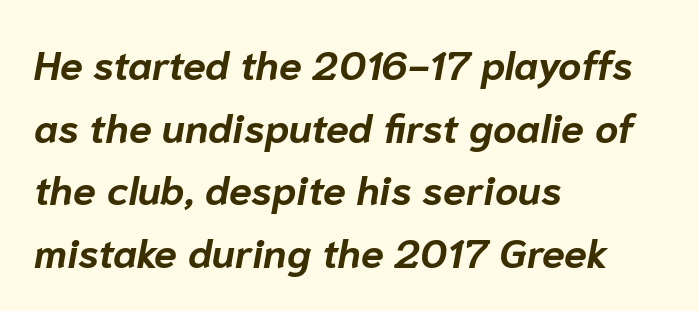
Teacher's note: observe the even left margin — that is flush-left alignment. Each row of text sits above clean, open space. Looking at the ascenders, they clearly lean. Each glyph is drawn with heavy, bold strokes.
